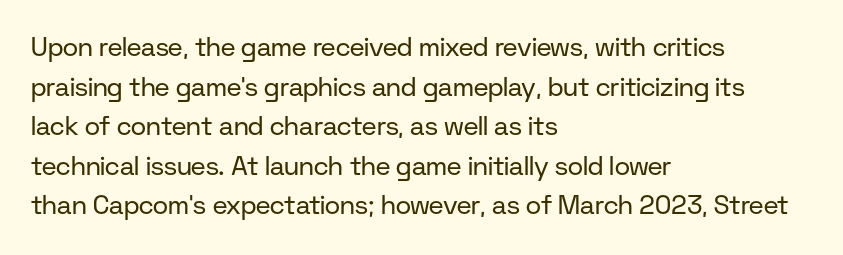
{"italic": "no", "bold": "no", "underline": "no", "align": "left", "line_spacing": "normal", "line_spacing_ratio": 1.52, "letter_spacing": "normal", "letter_spacing_em": 0.0, "glyph_px": 26}
